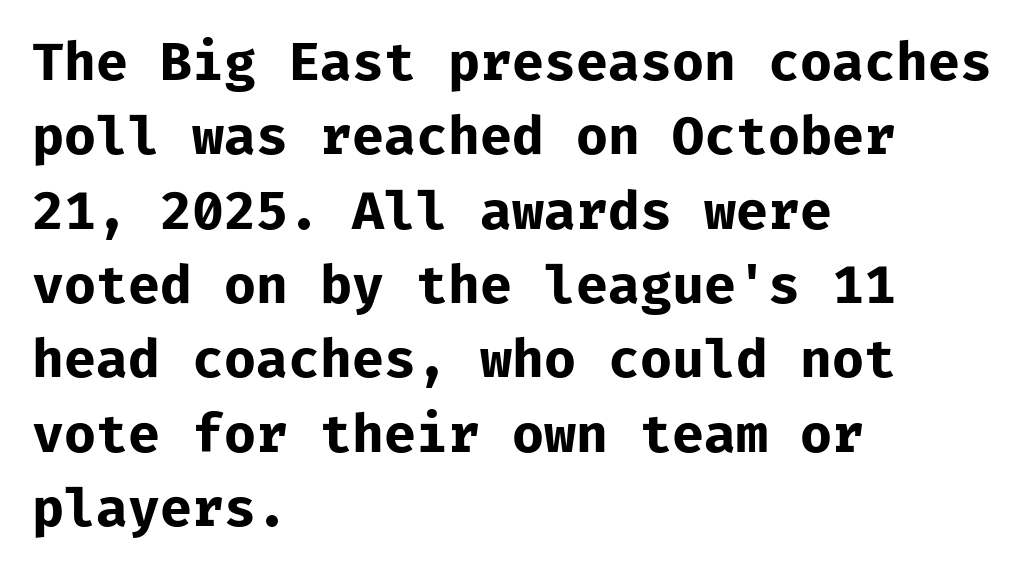
The image shows 52 px bold sans-serif type, upright, monospaced; set left-aligned, normal line spacing (1.43x), normal letter spacing, not underlined; low stroke contrast and a medium x-height.
